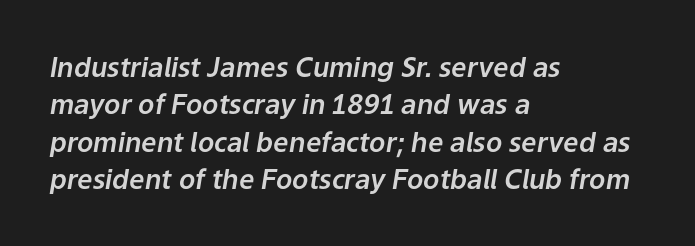
{"italic": "yes", "lean": "right", "slant_degrees": 9, "underline": "no", "align": "left", "line_spacing": "normal", "line_spacing_ratio": 1.38, "letter_spacing": "normal", "letter_spacing_em": 0.0, "glyph_px": 27}
